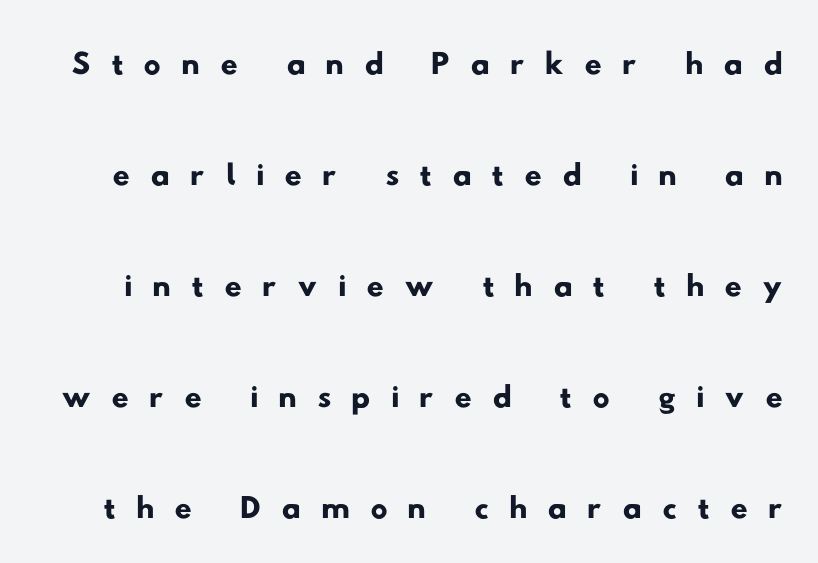
The image shows 48 px wide sans-serif type; set loose line spacing (2.31x), unusually wide letter spacing (+0.41 em), not underlined; low stroke contrast and a small x-height.
